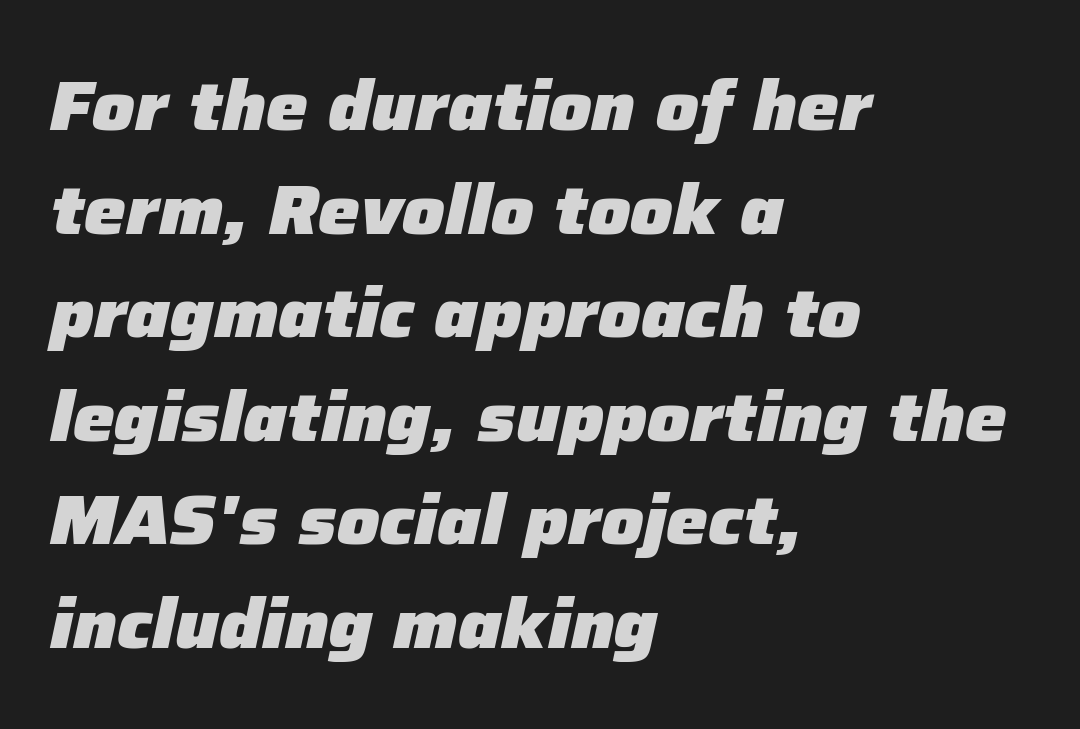
{"italic": "yes", "lean": "right", "slant_degrees": 12, "bold": "yes", "weight": "heavy", "width": "normal", "stroke_contrast": "low", "x_height": "medium", "monospaced": "no", "underline": "no", "align": "left", "line_spacing": "normal", "line_spacing_ratio": 1.48, "letter_spacing": "normal", "letter_spacing_em": 0.0, "glyph_px": 70}
